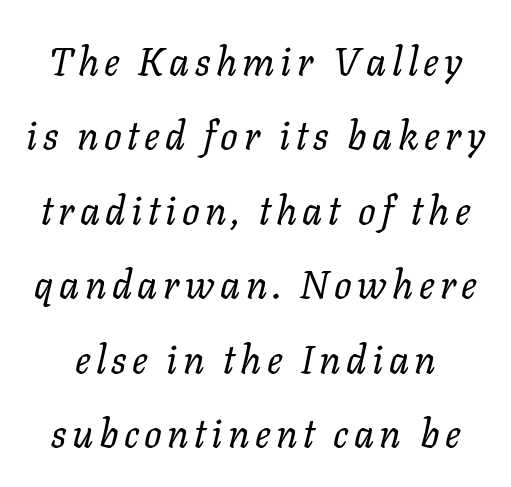
Q: Is the text bold? A: No.
Q: Is the text italic (slanted)? A: Yes, it leans right by about 11 degrees.
Q: Is the text underlined? A: No.
Q: Is the spacing between lines tight, normal or loose? A: Loose.
Q: Width (condensed, normal, or wide)? A: Normal.
Q: Stroke contrast? A: Low.
Q: x-height? A: Medium.
Q: Monospaced? A: No.
